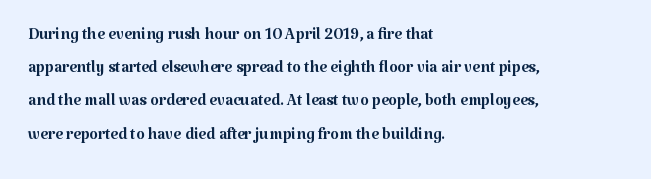
{"italic": "no", "bold": "no", "underline": "no", "align": "left", "line_spacing": "normal", "line_spacing_ratio": 1.51, "letter_spacing": "normal", "letter_spacing_em": 0.0, "glyph_px": 22}
